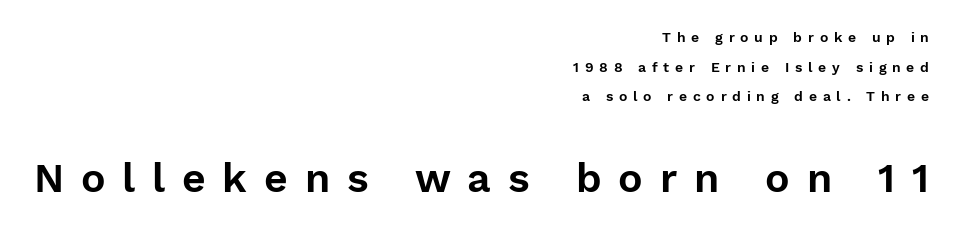
{"serif": "no", "italic": "no", "width": "normal", "stroke_contrast": "low", "x_height": "medium", "monospaced": "no", "underline": "no", "align": "right", "line_spacing": "loose", "line_spacing_ratio": 2.11, "letter_spacing": "wide", "letter_spacing_em": 0.41, "larger_block": "second", "size_ratio": 2.93, "glyph_px": 41}
